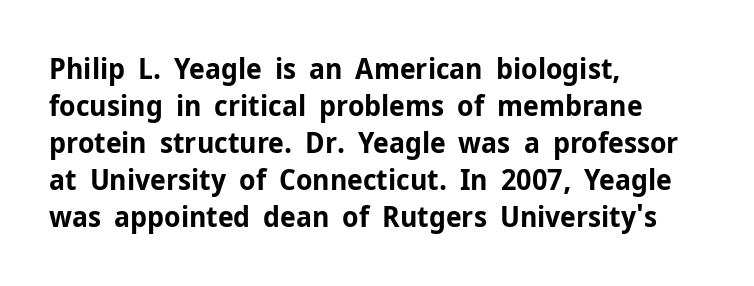
Q: Is the text bold? A: Yes.
Q: Is the text italic (slanted)? A: No, it is upright.
Q: Is the typeface a serif or a sans-serif typeface? A: Sans-serif.
Q: Is the text underlined? A: No.
Q: How is the paragraph aligned? A: Left-aligned.
Q: Is the spacing between letters normal or unusually wide? A: Normal.
Q: Is the spacing between lines tight, normal or loose? A: Normal.
Q: Width (condensed, normal, or wide)? A: Normal.
Q: Stroke contrast? A: Low.
Q: x-height? A: Medium.
Q: Monospaced? A: No.
